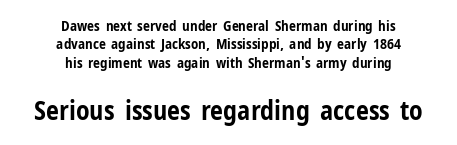
Q: Is the text bold? A: Yes.
Q: Is the text italic (slanted)? A: No, it is upright.
Q: Is the text underlined? A: No.
Q: How is the paragraph aligned? A: Centered.
Q: Is the spacing between letters normal or unusually wide? A: Normal.
Q: Is the spacing between lines tight, normal or loose? A: Normal.
Q: Which block of text is set in a larger size, the first (top) or the second (bottom)? A: The second (bottom) one.
